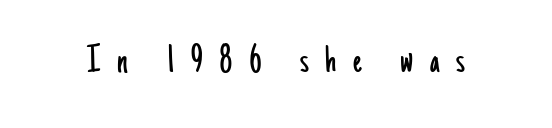
The image shows 41 px light, condensed sans-serif type, upright; set unusually wide letter spacing (+0.4 em), not underlined; low stroke contrast and a small x-height.
